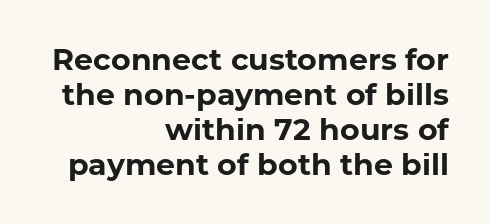
{"serif": "no", "italic": "no", "bold": "yes", "weight": "bold", "width": "normal", "stroke_contrast": "low", "x_height": "medium", "monospaced": "no", "underline": "no", "align": "right", "line_spacing_ratio": 1.17, "letter_spacing": "normal", "letter_spacing_em": 0.0, "glyph_px": 30}
